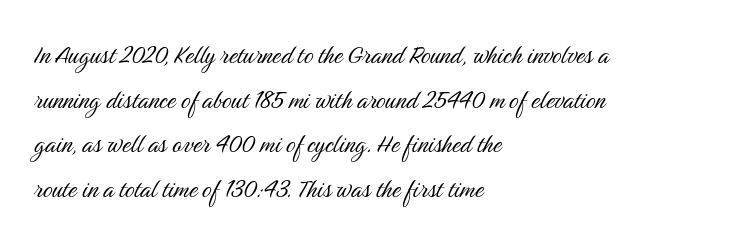
The letterforms sit shoulder to shoulder at normal distance. The lines sit at an ordinary, default distance from one another. The zone under the glyphs is completely vacant. Does the type have serifs? No, each stem ends abruptly. Is this a fixed-width face? No — the glyphs have proportional, varying widths.
